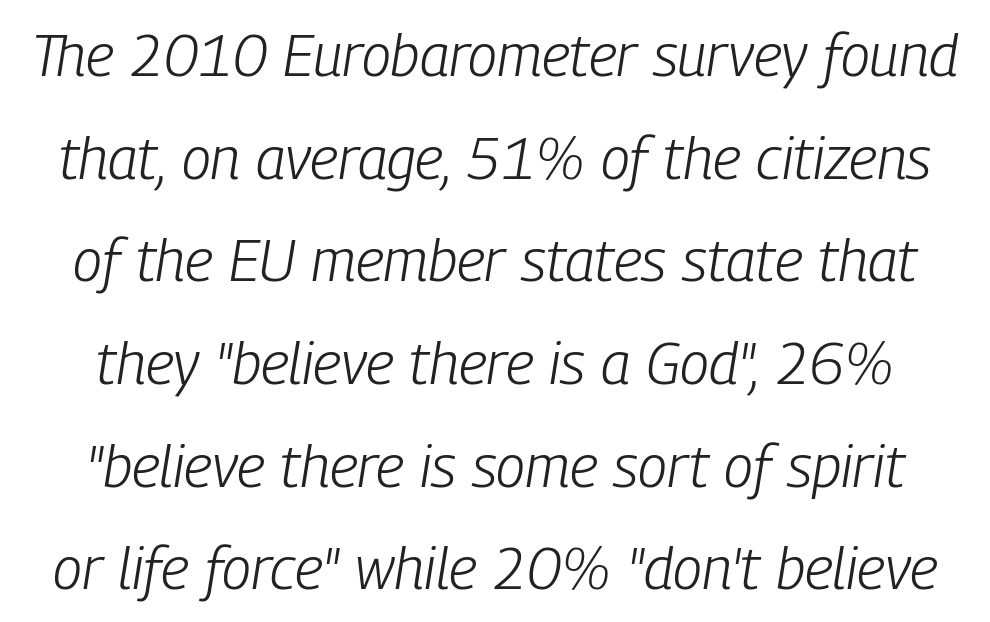
Looking at the ascenders, they clearly lean. Glyph-to-glyph distance matches everyday printed text. Unmarked baselines from the first word to the last. You could not count columns in this text — the font is proportionally spaced. Heaviness? Minimal to ordinary, like unemphasized prose.
